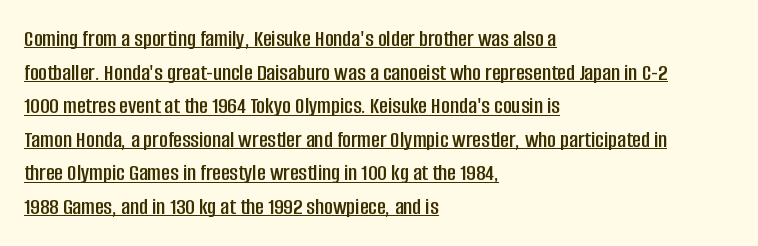
The image shows 24 px text type, upright; set left-aligned, normal line spacing (1.4x), normal letter spacing, underlined.
